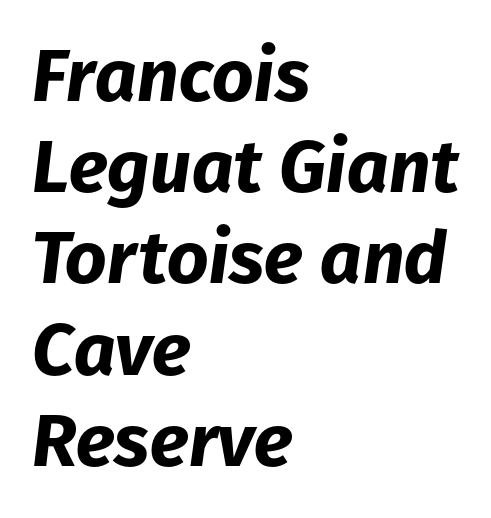
Q: Is the text bold? A: Yes.
Q: Is the text italic (slanted)? A: Yes, it leans right by about 8 degrees.
Q: Is the text underlined? A: No.
Q: How is the paragraph aligned? A: Left-aligned.
Q: Is the spacing between letters normal or unusually wide? A: Normal.
Q: Is the spacing between lines tight, normal or loose? A: Normal.
Q: Width (condensed, normal, or wide)? A: Normal.
Q: Stroke contrast? A: Low.
Q: x-height? A: Medium.
Q: Monospaced? A: No.
